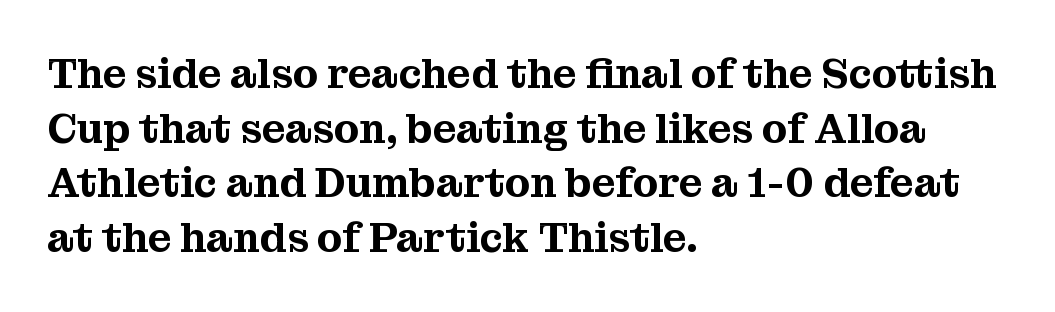
Q: Is the text italic (slanted)? A: No, it is upright.
Q: Is the typeface a serif or a sans-serif typeface? A: Serif.
Q: Is the text underlined? A: No.
Q: How is the paragraph aligned? A: Left-aligned.
Q: Is the spacing between letters normal or unusually wide? A: Normal.
Q: Is the spacing between lines tight, normal or loose? A: Normal.
Q: Width (condensed, normal, or wide)? A: Normal.
Q: Stroke contrast? A: Medium.
Q: x-height? A: Medium.
Q: Monospaced? A: No.
